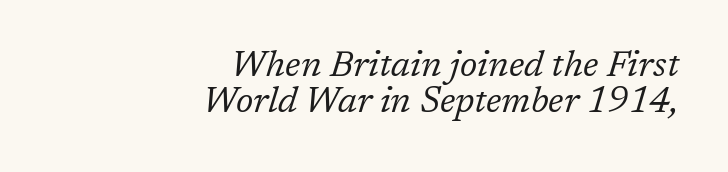
The designer went with a serif here, giving each stem small feet. The designer dialed line spacing down below the default. Horizontal alignment here is rightward, an uncommon choice for prose. The letters advance in unequal steps, a hallmark of proportional type. This rendering leaves character spacing at its baseline value. The glyphs are unaccompanied by any horizontal stroke below them.
